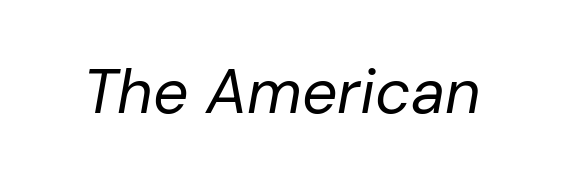
{"italic": "yes", "lean": "right", "slant_degrees": 10, "bold": "no", "weight": "regular", "width": "normal", "stroke_contrast": "low", "x_height": "medium", "monospaced": "no", "underline": "no", "letter_spacing": "normal", "letter_spacing_em": 0.0, "glyph_px": 62}
